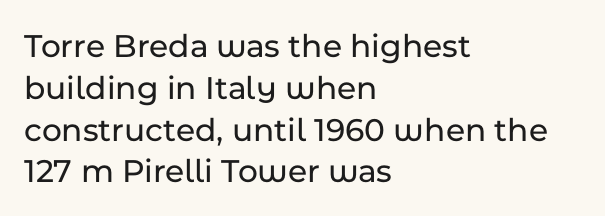
Is this a fixed-width face? No — the glyphs have proportional, varying widths. Serifs: no, the terminals of the letterforms are clean. Inter-character spacing is left at the font's built-in metrics. Designer's note — italics off, roman on.
